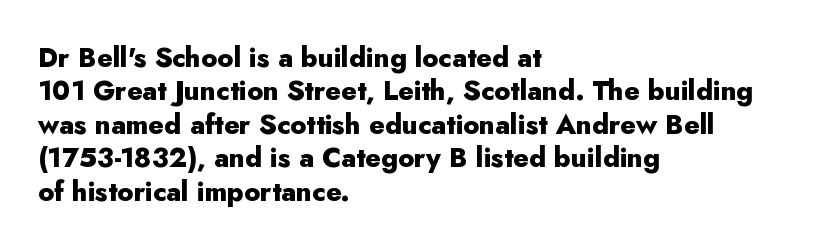
There is no visible air inserted between adjacent glyphs. Compared with a centered layout, this one pins lines to the left instead. The strokes are fattened all the way to bold. A typesetter would mark this as roman, not italic. The words here are not underlined.
